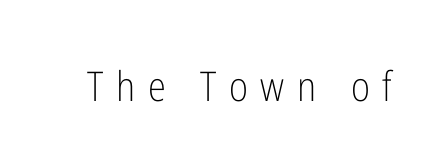
{"serif": "no", "italic": "no", "bold": "no", "weight": "light", "width": "condensed", "stroke_contrast": "low", "x_height": "medium", "monospaced": "no", "underline": "no", "letter_spacing": "wide", "letter_spacing_em": 0.31, "glyph_px": 41}
